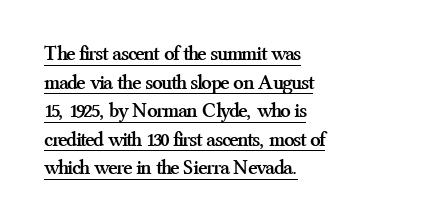
Q: Is the text bold? A: Yes.
Q: Is the text italic (slanted)? A: No, it is upright.
Q: Is the text underlined? A: Yes.
Q: How is the paragraph aligned? A: Left-aligned.
Q: Is the spacing between letters normal or unusually wide? A: Normal.
Q: Is the spacing between lines tight, normal or loose? A: Normal.
